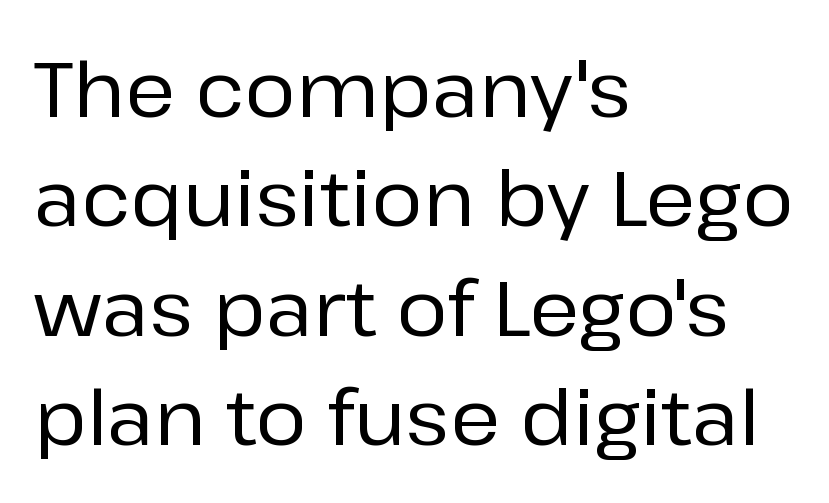
{"serif": "no", "italic": "no", "width": "normal", "stroke_contrast": "low", "x_height": "medium", "monospaced": "no", "underline": "no", "align": "left", "line_spacing": "normal", "line_spacing_ratio": 1.42, "letter_spacing": "normal", "letter_spacing_em": 0.0, "glyph_px": 77}
